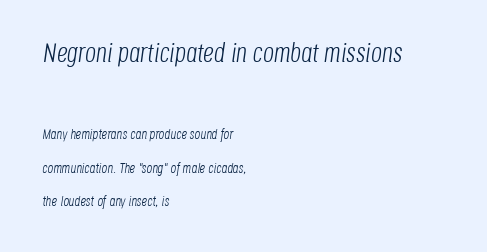
{"italic": "yes", "lean": "right", "slant_degrees": 8, "bold": "no", "underline": "no", "align": "left", "line_spacing": "loose", "line_spacing_ratio": 2.39, "letter_spacing": "normal", "letter_spacing_em": 0.0, "larger_block": "first", "size_ratio": 1.93, "glyph_px": 27}
